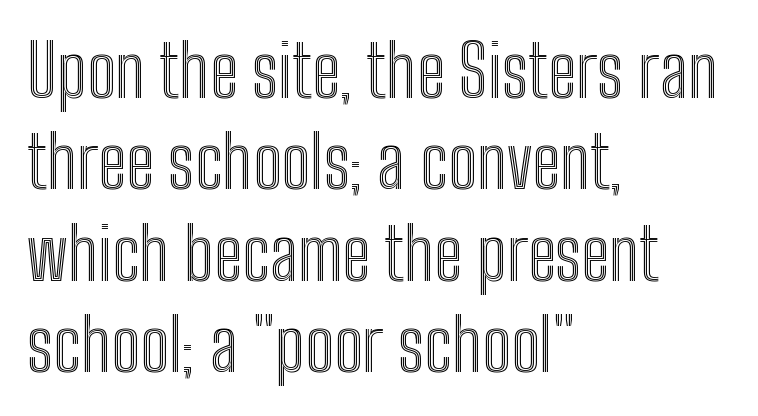
Q: Is the text italic (slanted)? A: No, it is upright.
Q: Is the text underlined? A: No.
Q: How is the paragraph aligned? A: Left-aligned.
Q: Is the spacing between letters normal or unusually wide? A: Normal.
Q: Is the spacing between lines tight, normal or loose? A: Normal.
Q: Width (condensed, normal, or wide)? A: Condensed.
Q: x-height? A: Medium.
Q: Monospaced? A: No.
